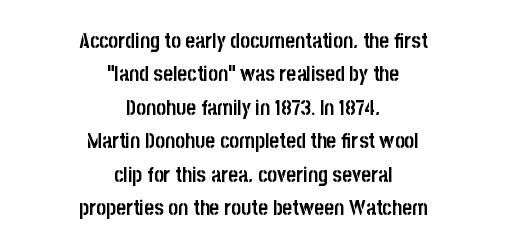
Q: Is the text bold? A: Yes.
Q: Is the text italic (slanted)? A: No, it is upright.
Q: Is the text underlined? A: No.
Q: How is the paragraph aligned? A: Centered.
Q: Is the spacing between letters normal or unusually wide? A: Normal.
Q: Is the spacing between lines tight, normal or loose? A: Normal.
